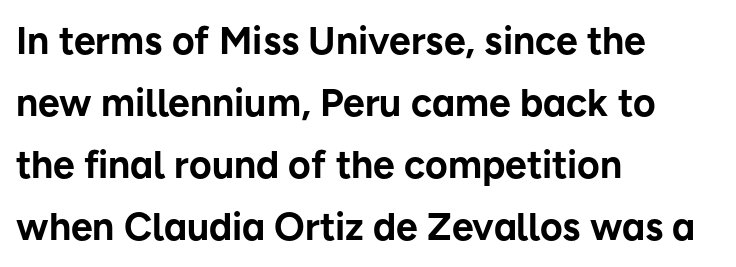
What stands out about the letter spacing? Nothing — it is the standard amount. The rendering shows plain stroke endings on the letterforms — a sans-serif design. Notice how the stems are strictly vertical — no italics here. Notice how thick the strokes are: this is what a full bold looks like. The space between consecutive lines is moderate.
